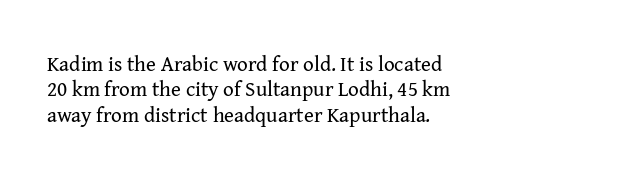
A bare baseline throughout the passage. Line beginnings align vertically; line endings do not. This sample uses plain, unmodified letter spacing. Posture: straight, roman, zero tilt. Is this a heavy cut? Hardly; it is regular or lighter.
